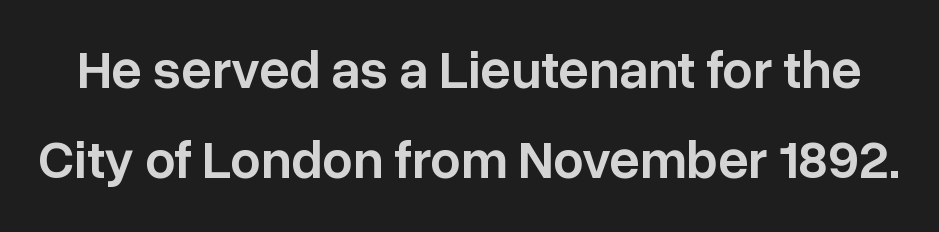
The image shows 54 px semibold sans-serif type, upright; set normal line spacing (1.67x), normal letter spacing, not underlined; low stroke contrast and a medium x-height.
